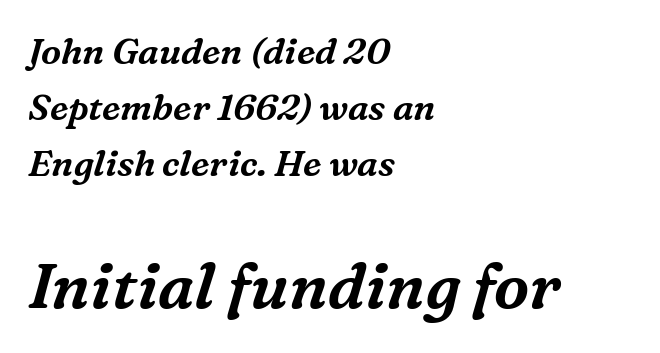
The image shows 63 px serif type, italic (leaning right); set left-aligned, normal line spacing (1.55x), normal letter spacing, not underlined; the second (bottom) block is 1.75x larger; medium stroke contrast and a medium x-height.
